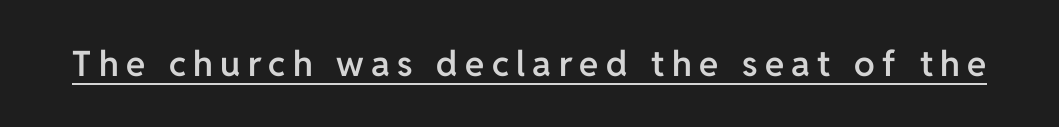
{"serif": "no", "italic": "no", "bold": "semi", "weight": "semibold", "width": "normal", "stroke_contrast": "low", "x_height": "medium", "monospaced": "no", "underline": "yes", "letter_spacing": "wide", "letter_spacing_em": 0.21, "glyph_px": 35}
